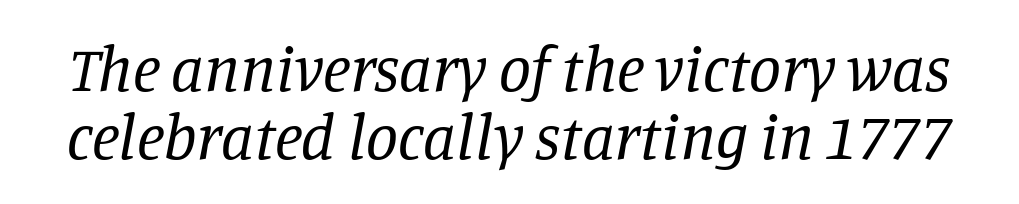
{"serif": "yes", "italic": "yes", "lean": "right", "slant_degrees": 11, "bold": "no", "weight": "regular", "width": "normal", "stroke_contrast": "low", "x_height": "large", "monospaced": "no", "underline": "no", "line_spacing": "tight", "line_spacing_ratio": 1.07, "letter_spacing": "normal", "letter_spacing_em": 0.0, "glyph_px": 64}
